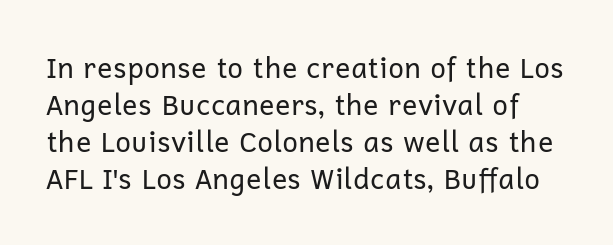
The image shows 28 px regular-weight sans-serif type, upright; set normal line spacing (1.32x), normal letter spacing, not underlined; low stroke contrast and a medium x-height.
